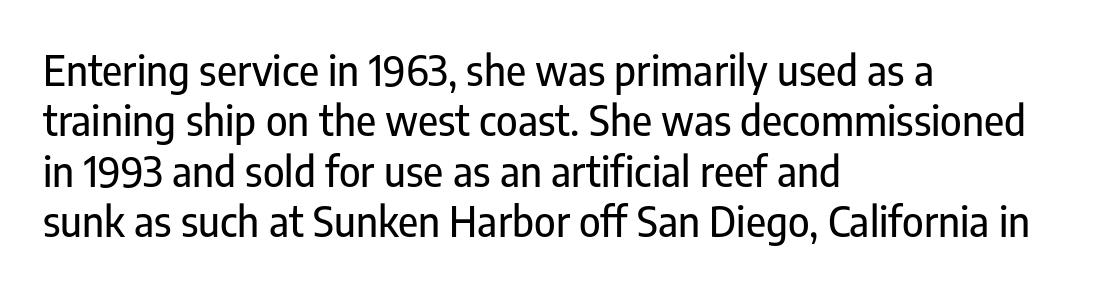
Q: Is the text italic (slanted)? A: No, it is upright.
Q: Is the typeface a serif or a sans-serif typeface? A: Sans-serif.
Q: Is the text underlined? A: No.
Q: How is the paragraph aligned? A: Left-aligned.
Q: Is the spacing between letters normal or unusually wide? A: Normal.
Q: Width (condensed, normal, or wide)? A: Condensed.
Q: Stroke contrast? A: Low.
Q: x-height? A: Medium.
Q: Monospaced? A: No.
